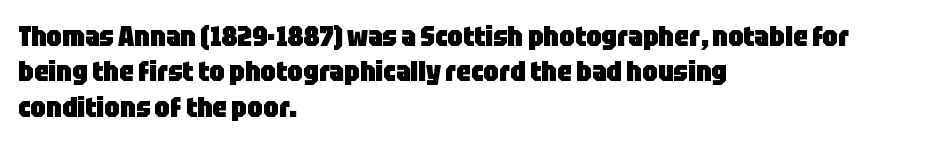
The line-height multiplier appears to be the usual default. The typeface chosen for these lines omits serifs. The lettering holds an erect, upright posture throughout. Strokes here are thick enough to call this a true bold. Do the characters align in a grid? No, the font is proportional. Glance below the letters and you will spot only blank space.
